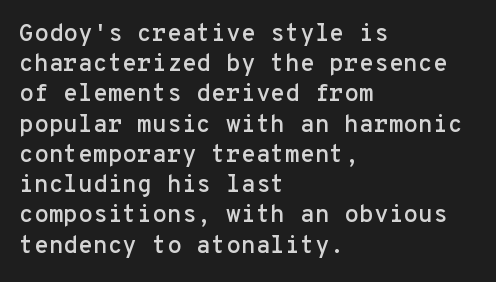
The image shows 24 px text type, upright; set left-aligned, normal line spacing (1.26x), normal letter spacing, not underlined.
